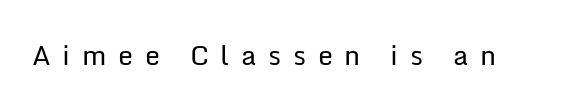
Every character sits straight up, as roman type does. Caption: expanded tracking, letters set apart. On a weight scale, this lands at 450 or below. Check under the words: just untouched page.
